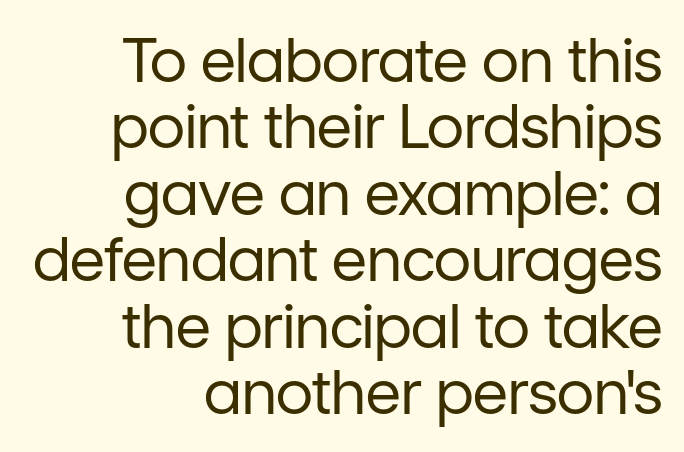
The type is set solid horizontally, with unmodified tracking. The space directly below the letters is spotless. No italicization has been applied; the sample stays upright. The face looks like a standard text weight, possibly lighter. A sans-serif font was chosen for this passage.
